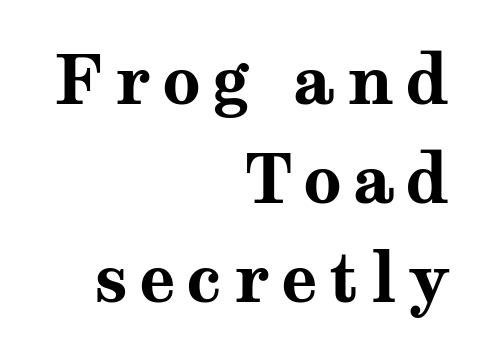
The image shows 67 px bold, wide serif type, upright; set right-aligned, normal line spacing (1.48x), not underlined; medium stroke contrast and a medium x-height.
